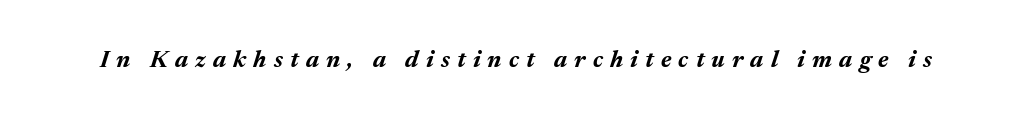
Q: Is the text bold? A: Yes.
Q: Is the text italic (slanted)? A: Yes, it leans right by about 17 degrees.
Q: Is the text underlined? A: No.
Q: Is the spacing between letters normal or unusually wide? A: Unusually wide.
